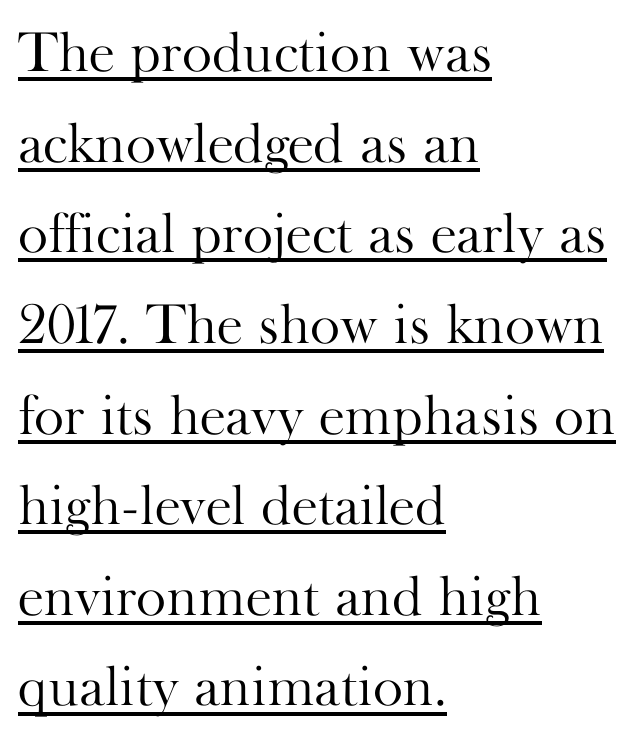
Here the designer chose a conventional face with non-uniform glyph widths. The type is set solid horizontally, with unmodified tracking. The characters display serif detailing at their extremities. These lines sit exactly where default settings would place them. The letters stand upright; this is a roman face.
